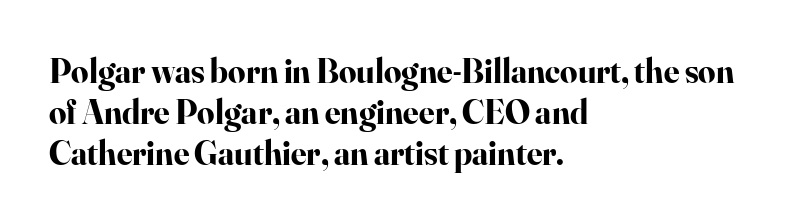
{"serif": "yes", "italic": "no", "bold": "yes", "weight": "bold", "width": "normal", "stroke_contrast": "high", "x_height": "small", "monospaced": "no", "underline": "no", "align": "left", "line_spacing_ratio": 1.21, "letter_spacing": "normal", "letter_spacing_em": 0.0, "glyph_px": 34}
